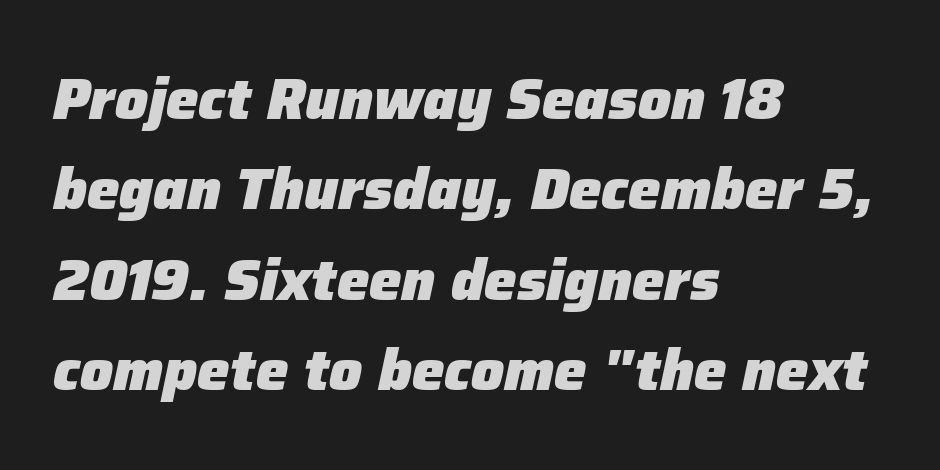
Q: Is the text bold? A: Yes.
Q: Is the text italic (slanted)? A: Yes, it leans right by about 12 degrees.
Q: Is the text underlined? A: No.
Q: How is the paragraph aligned? A: Left-aligned.
Q: Is the spacing between letters normal or unusually wide? A: Normal.
Q: Is the spacing between lines tight, normal or loose? A: Normal.
Q: Width (condensed, normal, or wide)? A: Normal.
Q: Stroke contrast? A: Low.
Q: x-height? A: Medium.
Q: Monospaced? A: No.
